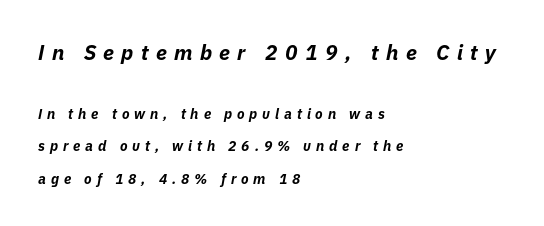
Descender tails drop into unmarked territory. The compositor pushed each line to the left boundary. Whoever set this chose breathing room over compactness in the vertical rhythm. Is the lower block the larger one? No — the upper block carries the bigger type.
